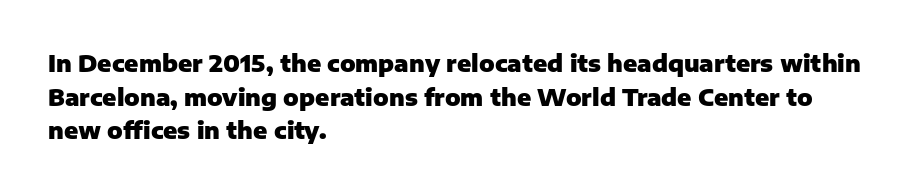
The image shows 23 px bold type, upright; set left-aligned, normal line spacing (1.46x), normal letter spacing, not underlined.
